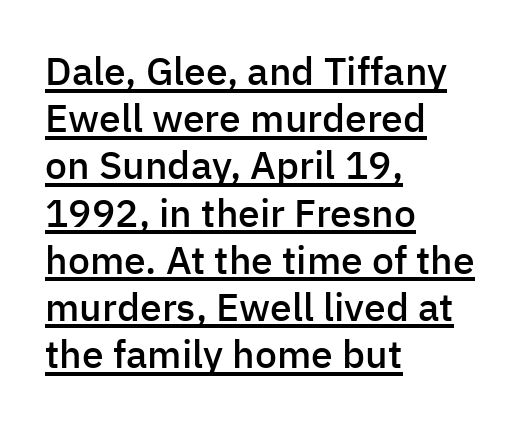
Q: Is the text bold? A: Semi-bold.
Q: Is the text italic (slanted)? A: No, it is upright.
Q: Is the typeface a serif or a sans-serif typeface? A: Sans-serif.
Q: Is the text underlined? A: Yes.
Q: How is the paragraph aligned? A: Left-aligned.
Q: Is the spacing between letters normal or unusually wide? A: Normal.
Q: Width (condensed, normal, or wide)? A: Normal.
Q: Stroke contrast? A: Low.
Q: x-height? A: Medium.
Q: Monospaced? A: No.
